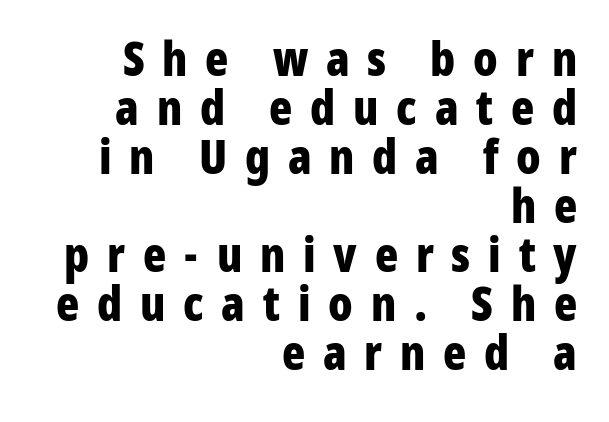
Where is the straight margin? On the right. Pretty heavy lettering here — definitely bold. A bare baseline throughout the passage. Posture: straight, roman, zero tilt. A typesetter would call this proportional, since set widths differ per character.
